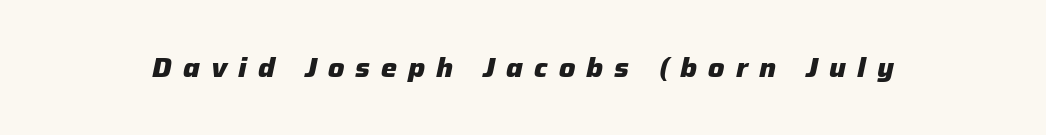
{"italic": "yes", "lean": "right", "slant_degrees": 12, "bold": "yes", "underline": "no", "letter_spacing": "wide", "letter_spacing_em": 0.41, "glyph_px": 27}
